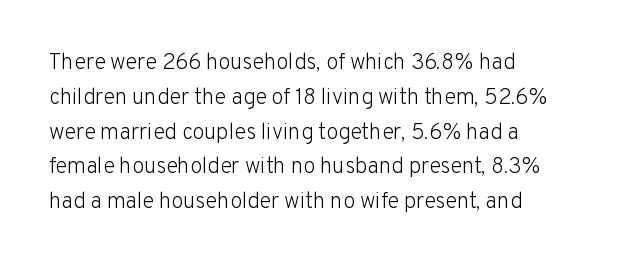
The image shows 22 px text type, upright; set left-aligned, normal line spacing (1.58x), normal letter spacing, not underlined.
